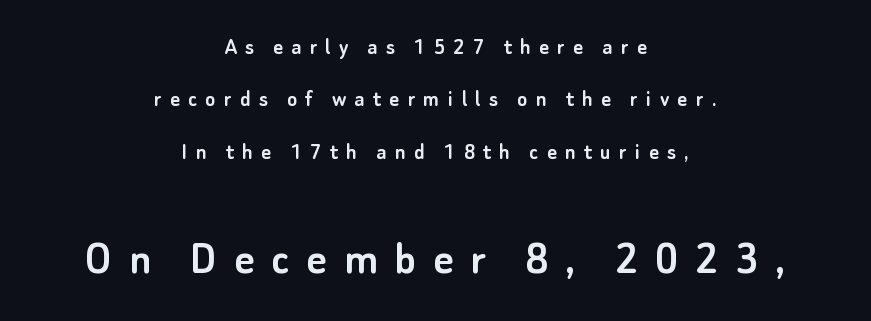
{"serif": "no", "italic": "no", "width": "normal", "stroke_contrast": "low", "x_height": "small", "monospaced": "no", "underline": "no", "align": "center", "line_spacing": "loose", "line_spacing_ratio": 2.18, "letter_spacing": "wide", "letter_spacing_em": 0.34, "larger_block": "second", "size_ratio": 2.04, "glyph_px": 49}
